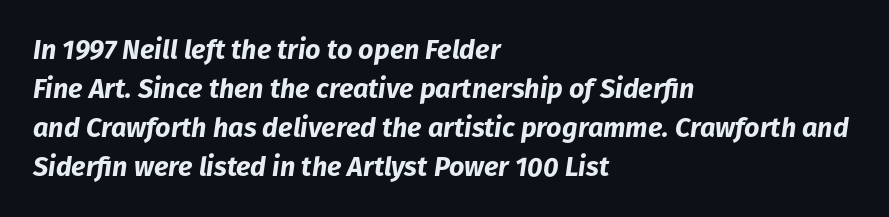
Emphasis-style slanted type is in use. The space beneath each line is pristine and unruled. A classic flush-left, rag-right setting is used for this passage. The letters are bold, with thick, heavy strokes. Does extra space separate the letters? No, they use regular spacing. The designer left line spacing at the default.
